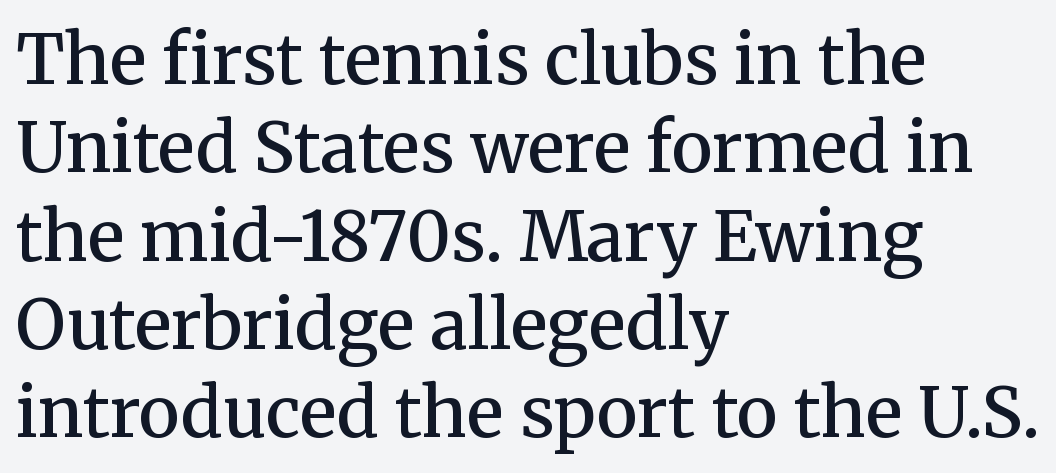
{"serif": "yes", "italic": "no", "bold": "semi", "weight": "semibold", "width": "normal", "stroke_contrast": "medium", "x_height": "medium", "monospaced": "no", "underline": "no", "align": "left", "line_spacing": "normal", "line_spacing_ratio": 1.28, "letter_spacing": "normal", "letter_spacing_em": 0.0, "glyph_px": 69}
